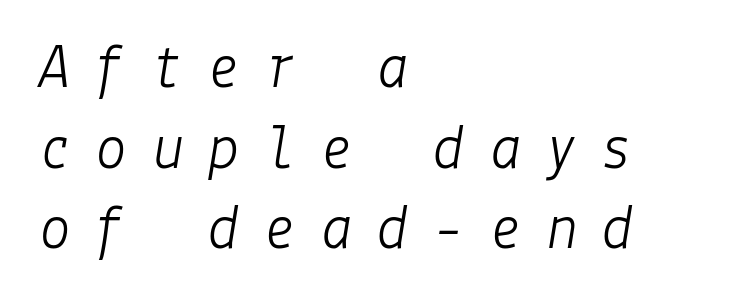
The area under the type is left untouched. The weight would be labelled regular, book, light, or lighter still. The lettering tilts uniformly, giving the passage an italic look. Quick note: interline space is typical. The text block is weighted toward the left margin, trailing off unevenly rightward.
